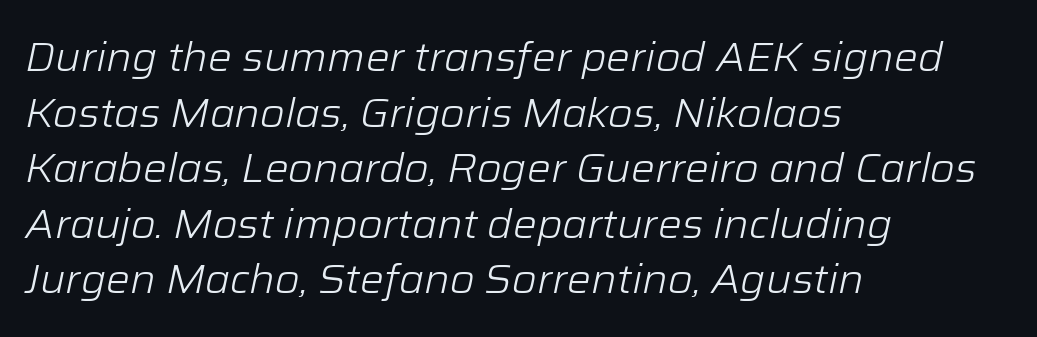
{"italic": "yes", "lean": "right", "slant_degrees": 12, "bold": "no", "weight": "light", "width": "normal", "stroke_contrast": "low", "x_height": "medium", "monospaced": "no", "underline": "no", "align": "left", "line_spacing": "normal", "line_spacing_ratio": 1.39, "letter_spacing": "normal", "letter_spacing_em": 0.0, "glyph_px": 40}
